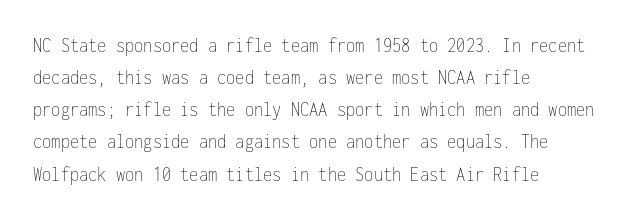
Is the block centered? No — it sits flush against the left margin. Honestly, the row spacing looks completely unremarkable. Check under the words: just untouched page. Ascenders rise straight up at ninety degrees. Nobody touched the tracking dial on this one.
